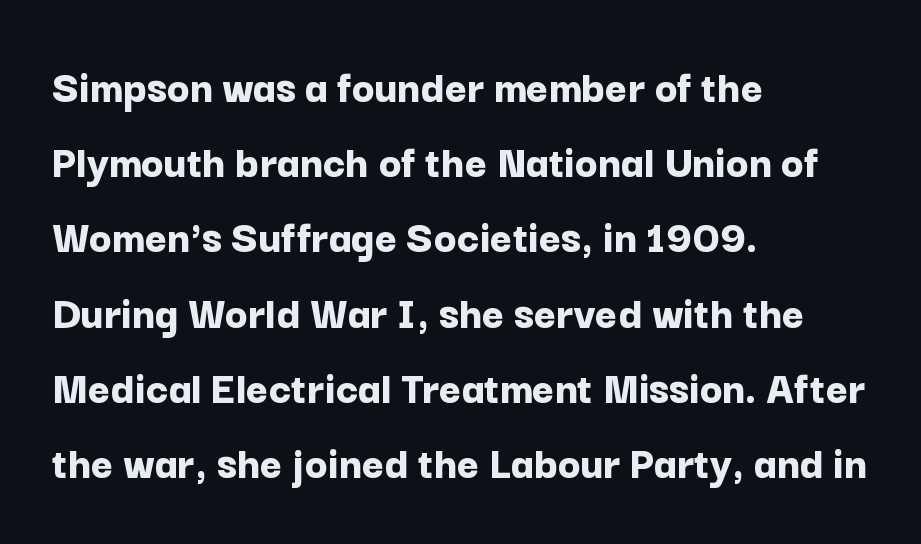
This is sans-serif lettering, the kind often seen on screens and signage. Horizontally, the lines are justified to the leading edge only. The block of text has a typical density, with ordinary space between rows. Underlining? Definitely not there. You could call the tracking neutral — neither tight nor loose. The face used here is proportionally spaced, like ordinary book or web type.
